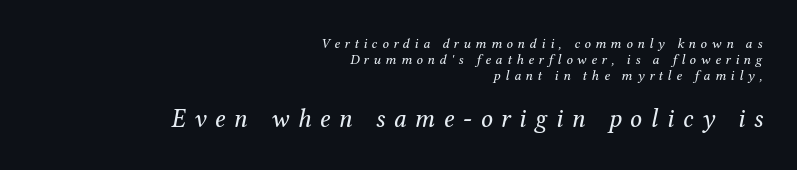
Q: Is the text bold? A: No.
Q: Is the text italic (slanted)? A: Yes, it leans right by about 12 degrees.
Q: Is the text underlined? A: No.
Q: How is the paragraph aligned? A: Right-aligned.
Q: Is the spacing between letters normal or unusually wide? A: Unusually wide.
Q: Is the spacing between lines tight, normal or loose? A: Tight.
Q: Which block of text is set in a larger size, the first (top) or the second (bottom)? A: The second (bottom) one.
